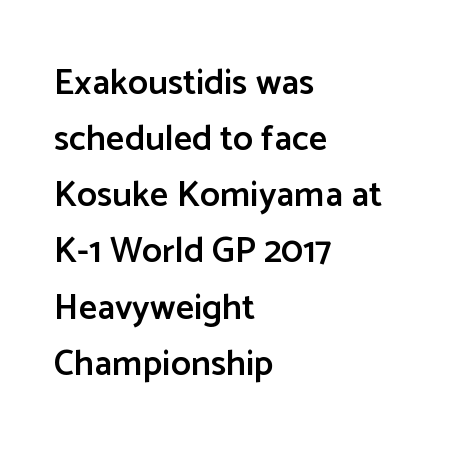
The rendering uses natural spacing where letterforms have individual widths. The passage is arranged the way most books set body copy — flush left. The letters are semibold — heavier than regular but short of a full bold. Tracking here is standard; glyphs follow each other at the usual distance. The foot of each line stays bare and open.
